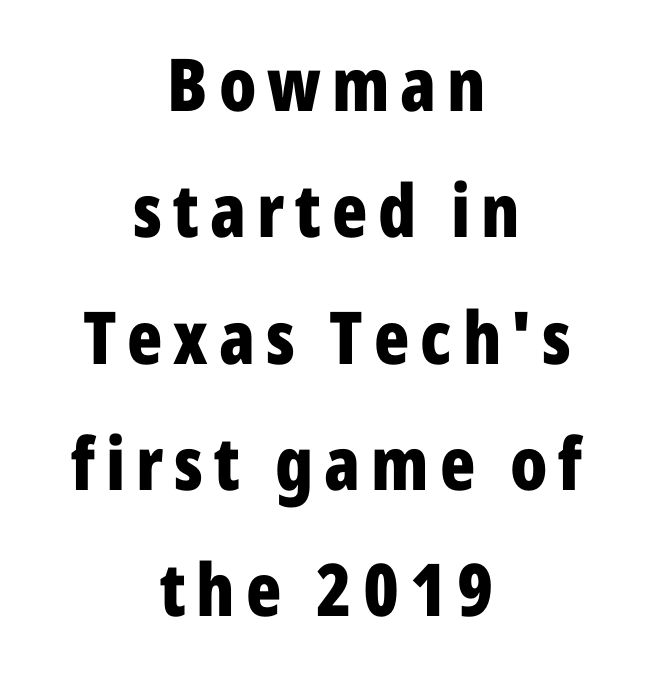
The lines are quadded center. The baseline area is clear. This sample uses a sans-serif face. A full-strength bold gives these letters their thick strokes. The specimen reads as upright at a glance.
